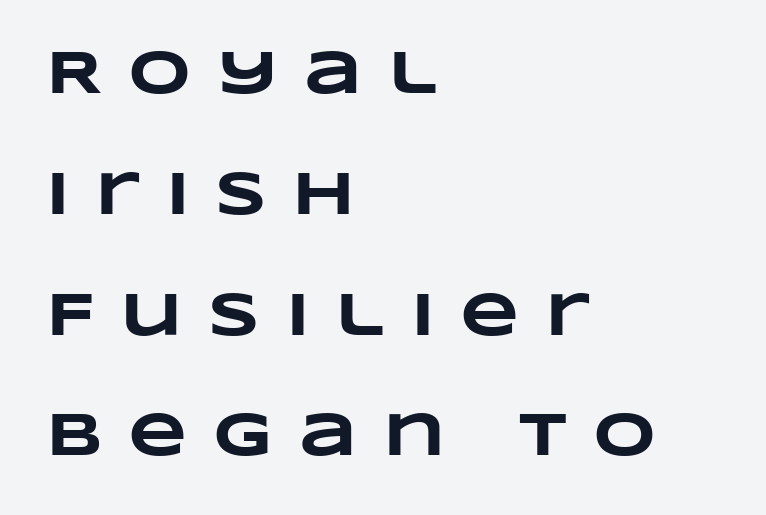
The rendering uses a large line-height, opening up the rows. You could not count columns in this text — the font is proportionally spaced. The space directly below the letters is spotless. Short note: letters widely spaced. Plenty of ink on the page — the face is bold. This rendering uses left alignment, leaving the right contour irregular.
